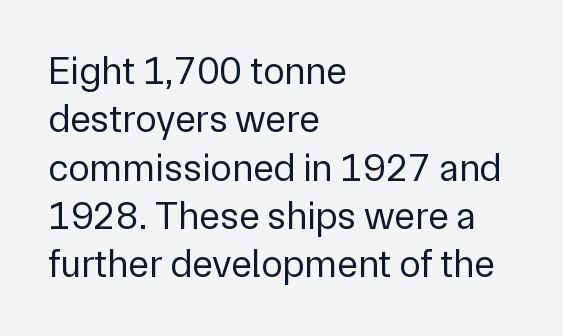
The image shows 39 px regular-weight sans-serif type, upright; set left-aligned, line spacing 1.24x, normal letter spacing, not underlined; low stroke contrast and a medium x-height.
